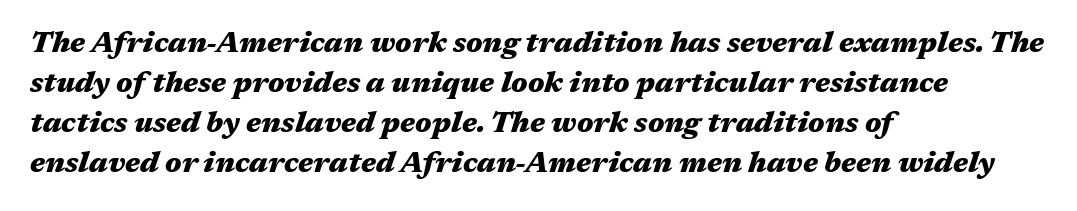
This sample is left-justified, so line endings fall wherever the words run out. The passage shown is typed in a proportional face where columns would drift. Default kerning and tracking; the words read as compact shapes. Bold? Absolutely — the strokes are thick and heavy. The area under the type is left untouched. Style check: oblique.
